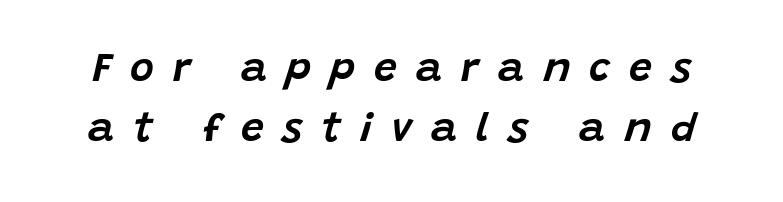
These lines have a slow, spaced-out rhythm from letter to letter. Interline gaps are of average width in this sample. Clear beneath every line of the passage. Notice how the stems are inclined rather than vertical — that's the hallmark of italics. Note the varied advance widths — an 'i' is clearly narrower than an 'm'.
